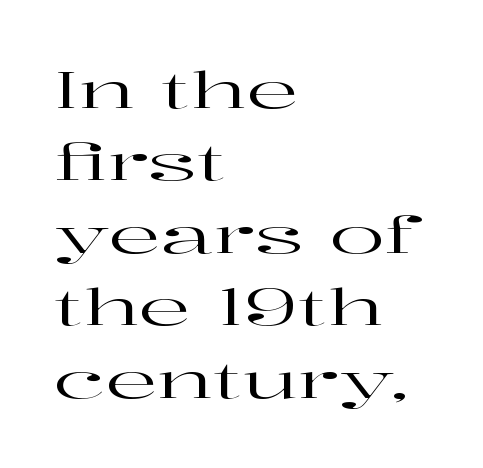
{"serif": "yes", "italic": "no", "width": "wide", "stroke_contrast": "high", "x_height": "medium", "monospaced": "no", "underline": "no", "align": "left", "line_spacing": "normal", "line_spacing_ratio": 1.42, "letter_spacing": "normal", "letter_spacing_em": 0.0, "glyph_px": 51}
